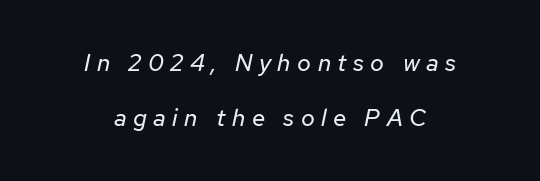
The image shows 24 px text type, italic (leaning right); set centered, loose line spacing (2.3x), unusually wide letter spacing (+0.27 em), not underlined.
